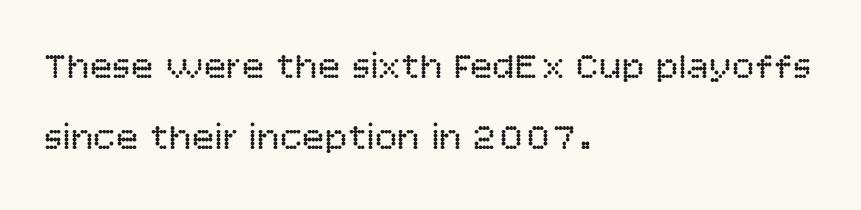
Q: Is the text bold? A: No.
Q: Is the text italic (slanted)? A: No, it is upright.
Q: Is the typeface a serif or a sans-serif typeface? A: Sans-serif.
Q: Is the text underlined? A: No.
Q: How is the paragraph aligned? A: Left-aligned.
Q: Is the spacing between letters normal or unusually wide? A: Normal.
Q: Width (condensed, normal, or wide)? A: Normal.
Q: Stroke contrast? A: Low.
Q: x-height? A: Large.
Q: Monospaced? A: No.
